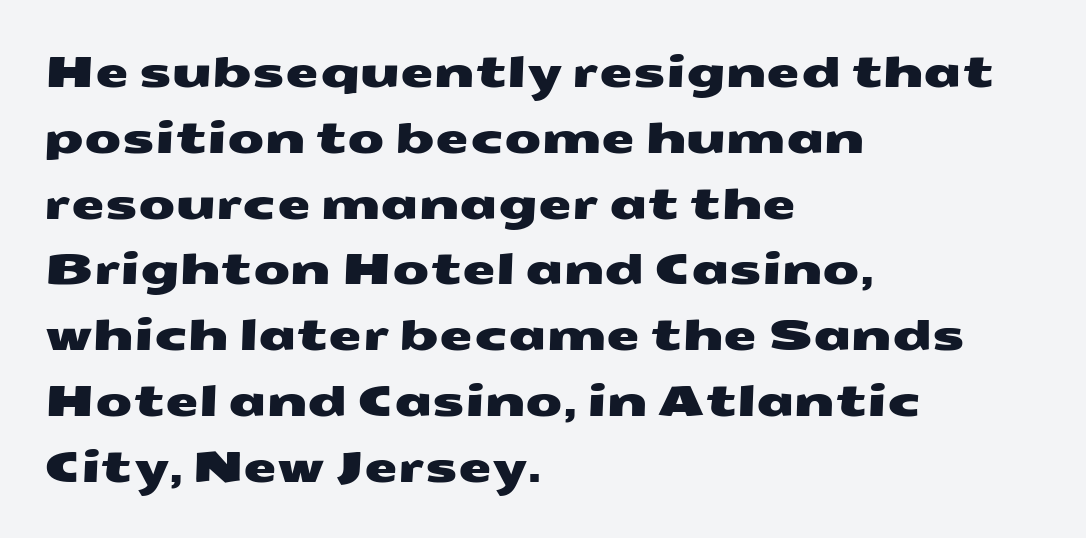
The area under the type is left untouched. Every row of glyphs begins at an identical x-position on the left. Here the glyphs are tracked normally, forming tight word shapes. Is this a sans? Yes — the strokes have no serifs. The line-height multiplier appears to be the usual default. Spacing verdict: proportional, widths tailored to each character.
